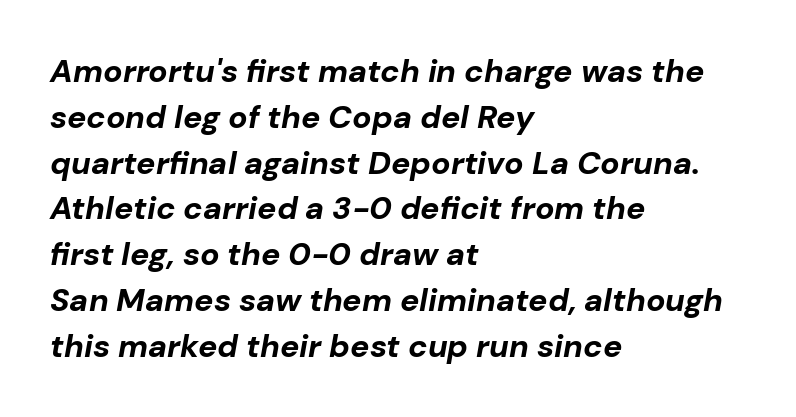
The image shows 32 px bold type, italic (leaning right); set left-aligned, normal line spacing (1.43x), normal letter spacing, not underlined; low stroke contrast and a medium x-height.
